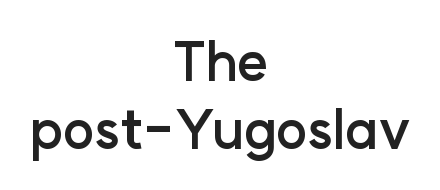
{"serif": "no", "italic": "no", "bold": "yes", "weight": "semibold", "width": "normal", "stroke_contrast": "low", "x_height": "medium", "monospaced": "no", "underline": "no", "align": "center", "line_spacing": "normal", "line_spacing_ratio": 1.29, "letter_spacing": "normal", "letter_spacing_em": 0.0, "glyph_px": 53}
